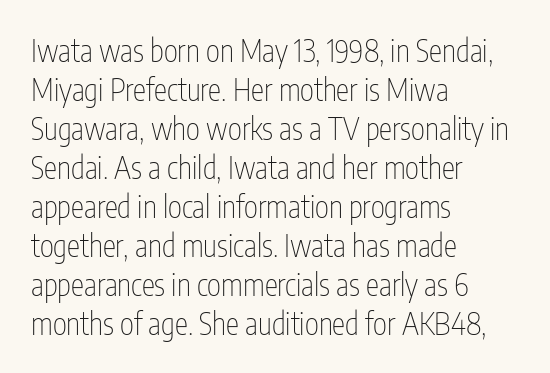
Regarding serifs, this sample does without them. Ordinary non-slanted type is in use. Glyph-to-glyph distance matches everyday printed text. Descenders are the only things crossing below the line. Spacing verdict: proportional, widths tailored to each character.
